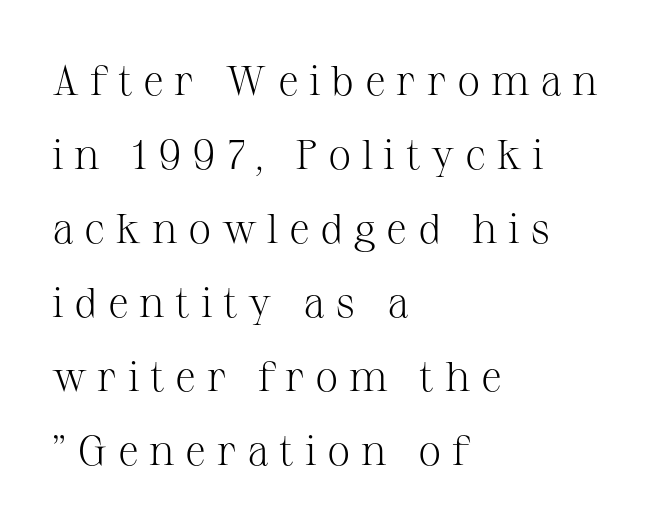
{"serif": "yes", "italic": "no", "bold": "no", "weight": "light", "width": "normal", "stroke_contrast": "medium", "x_height": "medium", "monospaced": "no", "underline": "no", "align": "left", "line_spacing_ratio": 1.76, "letter_spacing": "wide", "letter_spacing_em": 0.25, "glyph_px": 42}
